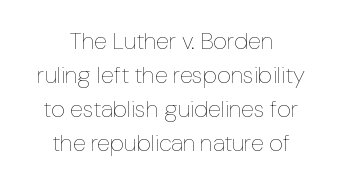
{"italic": "no", "bold": "no", "underline": "no", "align": "center", "line_spacing": "normal", "line_spacing_ratio": 1.41, "letter_spacing": "normal", "letter_spacing_em": 0.0, "glyph_px": 24}
